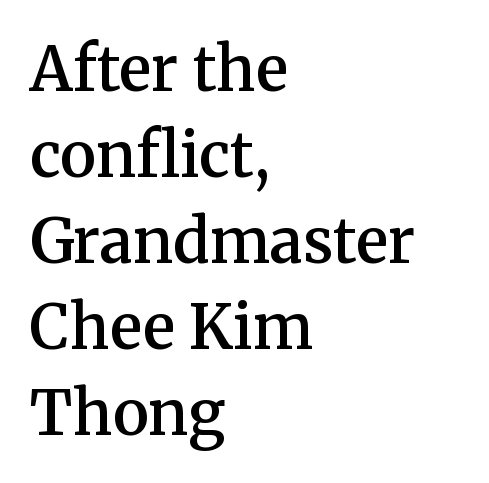
Q: Is the text bold? A: Semi-bold.
Q: Is the text italic (slanted)? A: No, it is upright.
Q: Is the typeface a serif or a sans-serif typeface? A: Serif.
Q: Is the text underlined? A: No.
Q: How is the paragraph aligned? A: Left-aligned.
Q: Is the spacing between letters normal or unusually wide? A: Normal.
Q: Is the spacing between lines tight, normal or loose? A: Normal.
Q: Width (condensed, normal, or wide)? A: Normal.
Q: Stroke contrast? A: Medium.
Q: x-height? A: Medium.
Q: Monospaced? A: No.
